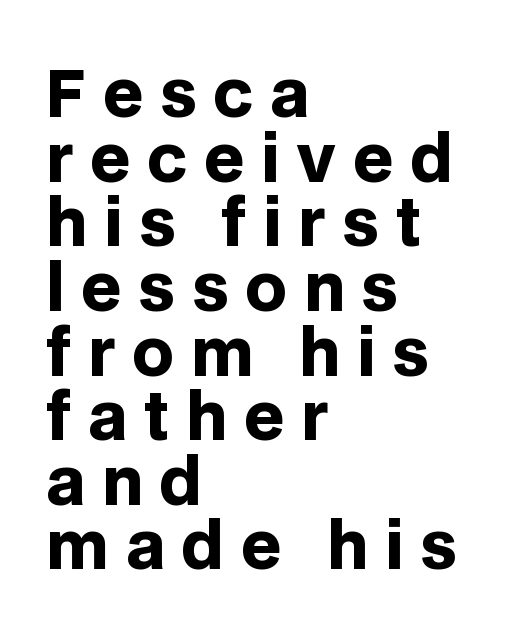
Q: Is the text bold? A: Yes.
Q: Is the text italic (slanted)? A: No, it is upright.
Q: Is the typeface a serif or a sans-serif typeface? A: Sans-serif.
Q: Is the text underlined? A: No.
Q: How is the paragraph aligned? A: Left-aligned.
Q: Is the spacing between letters normal or unusually wide? A: Unusually wide.
Q: Is the spacing between lines tight, normal or loose? A: Tight.
Q: Width (condensed, normal, or wide)? A: Normal.
Q: Stroke contrast? A: Low.
Q: x-height? A: Large.
Q: Monospaced? A: No.
